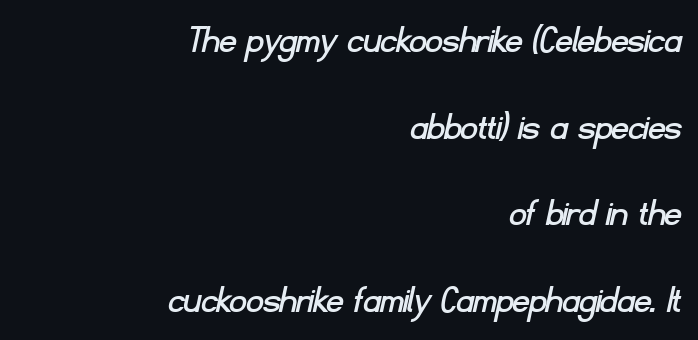
The image shows 41 px sans-serif type; set right-aligned, loose line spacing (2.11x), normal letter spacing, not underlined; low stroke contrast and a small x-height.
